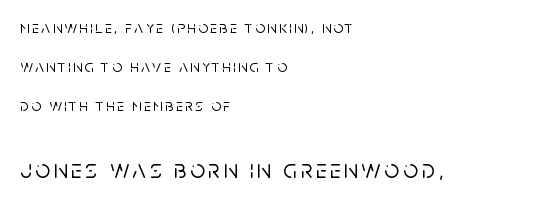
The image shows 26 px text type, upright; set left-aligned, loose line spacing (2.3x), not underlined; the second (bottom) block is 1.53x larger.
